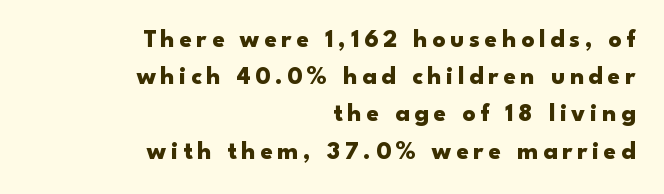
{"italic": "no", "bold": "yes", "underline": "no", "align": "right", "line_spacing": "normal", "line_spacing_ratio": 1.49, "glyph_px": 25}
